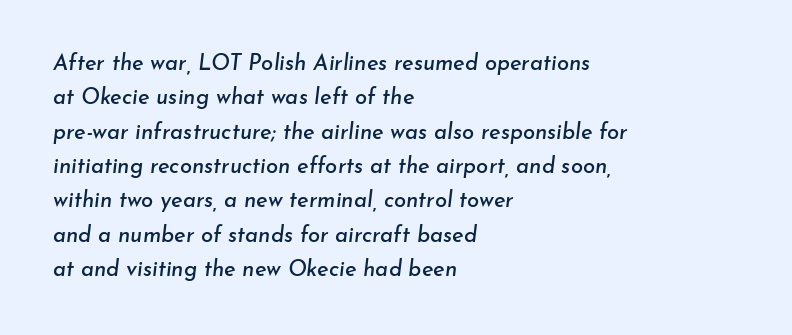
{"italic": "yes", "lean": "right", "slant_degrees": 7, "underline": "no", "align": "left", "line_spacing": "normal", "line_spacing_ratio": 1.56, "letter_spacing": "normal", "letter_spacing_em": 0.0, "glyph_px": 22}
